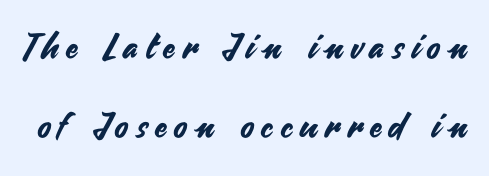
The image shows 35 px sans-serif type; set loose line spacing (2.25x), unusually wide letter spacing (+0.23 em), not underlined; medium stroke contrast and a small x-height.
